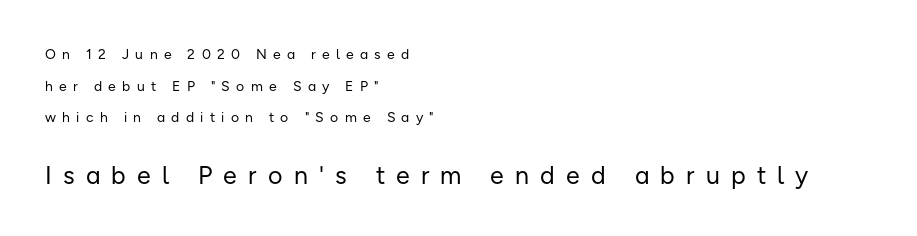
{"italic": "no", "bold": "no", "underline": "no", "align": "left", "line_spacing": "loose", "line_spacing_ratio": 2.26, "letter_spacing": "wide", "letter_spacing_em": 0.45, "larger_block": "second", "size_ratio": 1.79, "glyph_px": 25}
